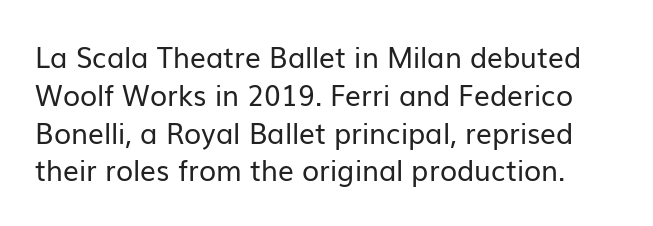
Q: Is the text bold? A: No.
Q: Is the text italic (slanted)? A: No, it is upright.
Q: Is the typeface a serif or a sans-serif typeface? A: Sans-serif.
Q: Is the text underlined? A: No.
Q: Is the spacing between letters normal or unusually wide? A: Normal.
Q: Is the spacing between lines tight, normal or loose? A: Normal.
Q: Width (condensed, normal, or wide)? A: Normal.
Q: Stroke contrast? A: Low.
Q: x-height? A: Medium.
Q: Monospaced? A: No.
